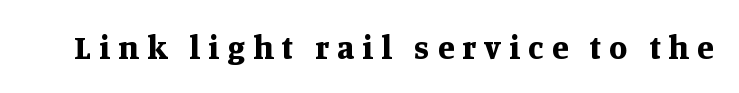
Q: Is the text bold? A: Yes.
Q: Is the text italic (slanted)? A: No, it is upright.
Q: Is the typeface a serif or a sans-serif typeface? A: Serif.
Q: Is the text underlined? A: No.
Q: Is the spacing between letters normal or unusually wide? A: Unusually wide.
Q: Width (condensed, normal, or wide)? A: Normal.
Q: Stroke contrast? A: Medium.
Q: x-height? A: Large.
Q: Monospaced? A: No.
